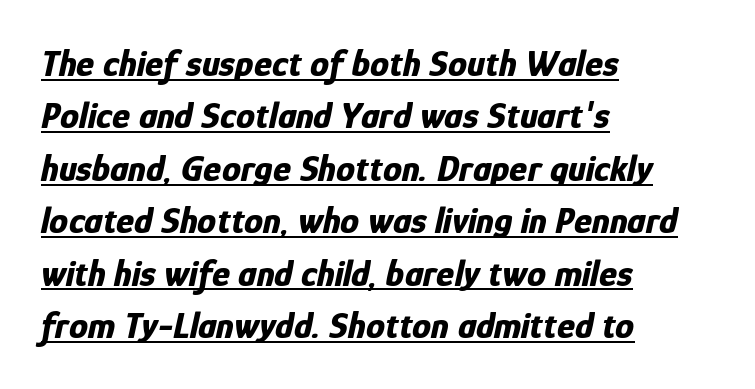
Q: Is the text bold? A: Yes.
Q: Is the text italic (slanted)? A: Yes, it leans right by about 12 degrees.
Q: Is the text underlined? A: Yes.
Q: How is the paragraph aligned? A: Left-aligned.
Q: Is the spacing between letters normal or unusually wide? A: Normal.
Q: Is the spacing between lines tight, normal or loose? A: Normal.
Q: Width (condensed, normal, or wide)? A: Condensed.
Q: Stroke contrast? A: Low.
Q: x-height? A: Medium.
Q: Monospaced? A: No.
